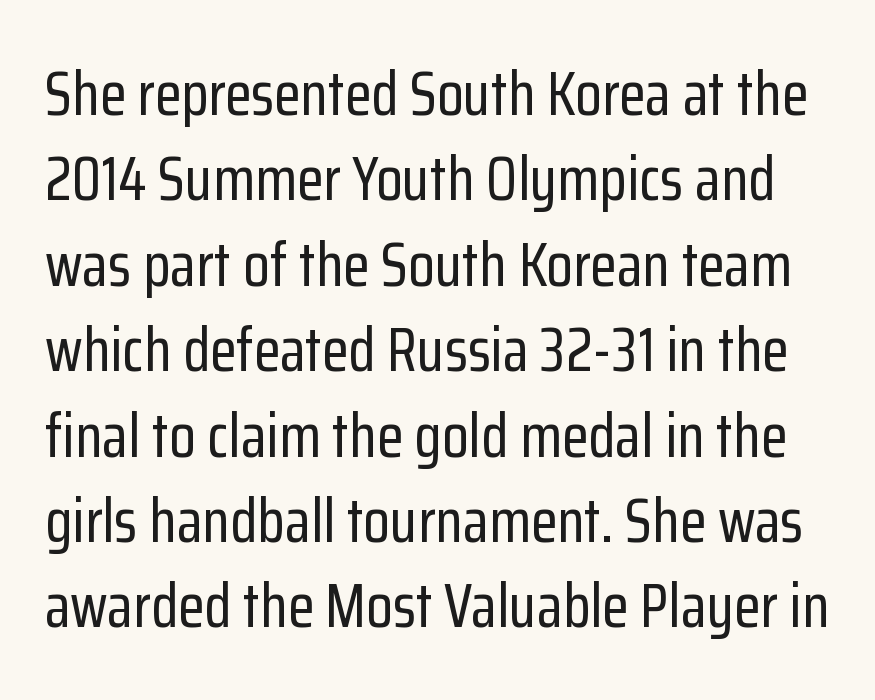
The image shows 61 px condensed sans-serif type, upright; set normal line spacing (1.4x), normal letter spacing, not underlined; low stroke contrast and a medium x-height.
